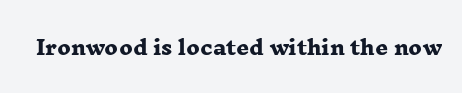
Q: Is the text bold? A: Yes.
Q: Is the text underlined? A: No.
Q: Is the spacing between letters normal or unusually wide? A: Normal.
